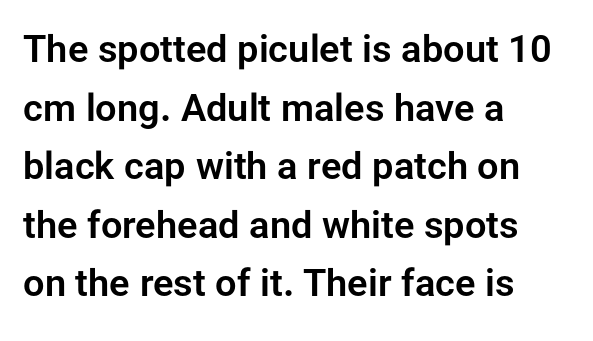
{"serif": "no", "italic": "no", "width": "normal", "stroke_contrast": "low", "x_height": "medium", "monospaced": "no", "underline": "no", "align": "left", "line_spacing": "normal", "line_spacing_ratio": 1.54, "letter_spacing": "normal", "letter_spacing_em": 0.0, "glyph_px": 38}
